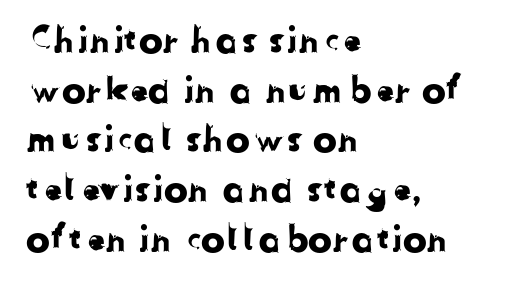
The type is set solid horizontally, with unmodified tracking. Clear beneath every line of the passage. The rendering uses natural spacing where letterforms have individual widths. Does the copy run flush right? No — it runs flush left. The space between consecutive lines is moderate. Regarding serifs, this sample does without them.
